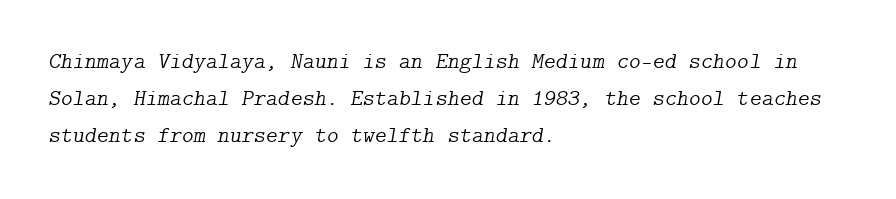
Glyph-to-glyph distance matches everyday printed text. The space directly below the letters is spotless. The paragraph has a hard left edge and a soft right edge. There's an unmistakable incline to the writing here.
